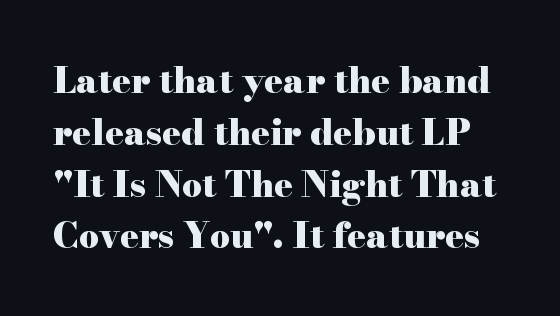
{"serif": "yes", "italic": "no", "bold": "yes", "weight": "heavy", "width": "wide", "stroke_contrast": "high", "x_height": "small", "monospaced": "no", "underline": "no", "line_spacing": "normal", "line_spacing_ratio": 1.48, "letter_spacing": "normal", "letter_spacing_em": 0.0, "glyph_px": 35}
